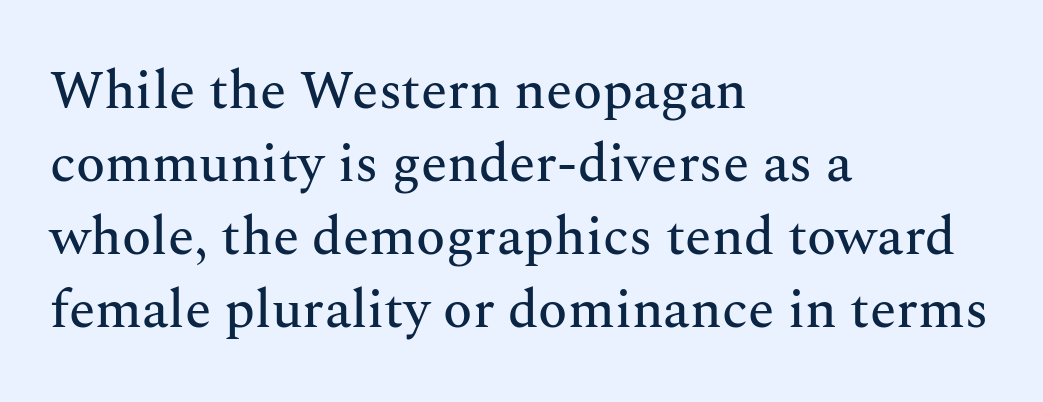
The image shows 54 px serif type, upright; set left-aligned, normal line spacing (1.35x), normal letter spacing, not underlined; medium stroke contrast and a medium x-height.
